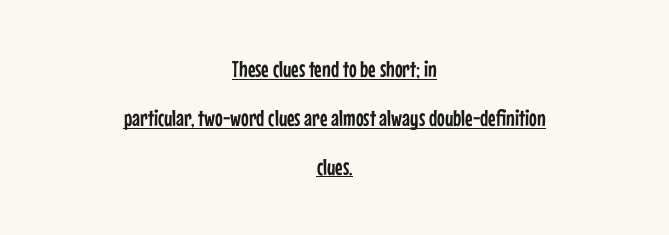
{"italic": "no", "underline": "yes", "align": "center", "line_spacing": "loose", "line_spacing_ratio": 2.12, "letter_spacing": "normal", "letter_spacing_em": 0.0, "glyph_px": 23}
